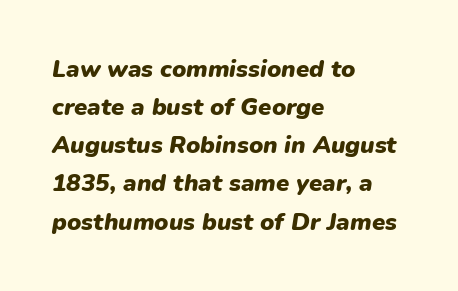
The image shows 24 px bold type, italic (leaning right); set left-aligned, normal line spacing (1.59x), normal letter spacing, not underlined.
